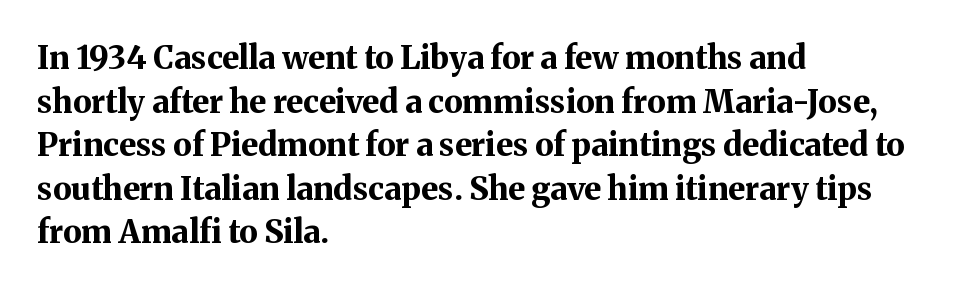
Descenders are the only things crossing below the line. What's the leading like? Ordinary, nothing unusual. Spacing verdict: proportional, widths tailored to each character. The face used here is seriffed, in the tradition of book romans. The specimen reads as upright at a glance. The typesetter chose a ragged-right arrangement here.
